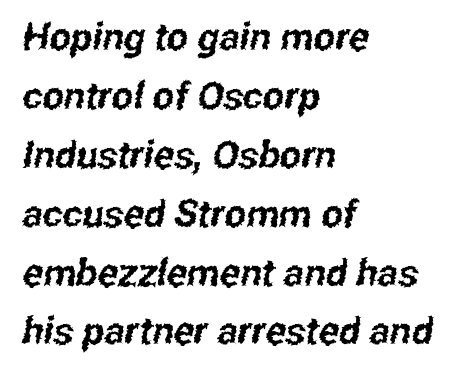
Q: Is the typeface a serif or a sans-serif typeface? A: Sans-serif.
Q: Is the text underlined? A: No.
Q: How is the paragraph aligned? A: Left-aligned.
Q: Is the spacing between letters normal or unusually wide? A: Normal.
Q: Is the spacing between lines tight, normal or loose? A: Normal.
Q: Width (condensed, normal, or wide)? A: Condensed.
Q: Stroke contrast? A: Low.
Q: x-height? A: Medium.
Q: Monospaced? A: No.
